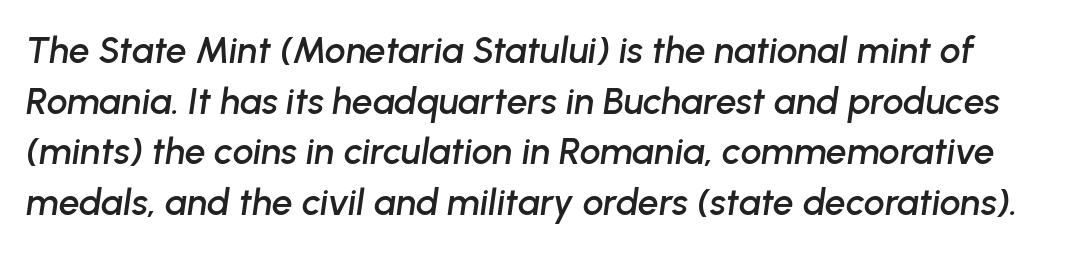
The rows are spaced the way most documents space them. Would a proofreader flag this as italicized? Yes. Words float on clear page, feet unadorned. Spacing between characters is what you'd get straight out of the box.
